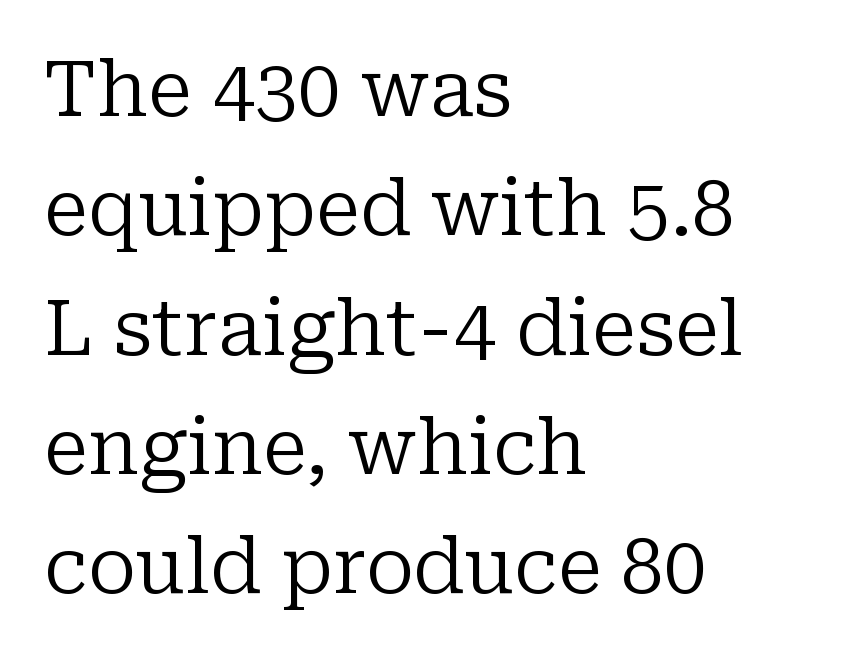
{"serif": "yes", "italic": "no", "bold": "no", "weight": "regular", "width": "normal", "stroke_contrast": "low", "x_height": "medium", "monospaced": "no", "underline": "no", "align": "left", "line_spacing": "normal", "line_spacing_ratio": 1.55, "letter_spacing": "normal", "letter_spacing_em": 0.0, "glyph_px": 77}
